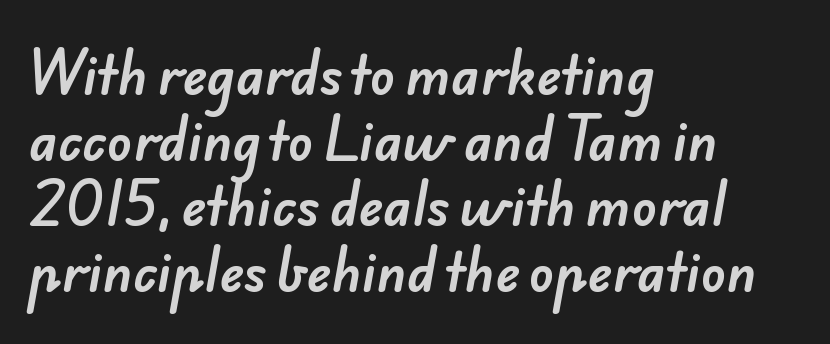
The image shows 52 px sans-serif type; set left-aligned, normal line spacing (1.26x), normal letter spacing, not underlined; low stroke contrast and a small x-height.
